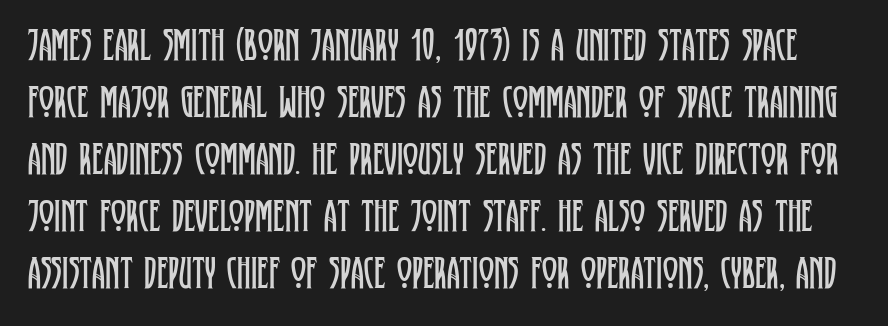
{"serif": "yes", "italic": "no", "bold": "no", "weight": "regular", "width": "condensed", "stroke_contrast": "low", "x_height": "large", "monospaced": "no", "underline": "no", "line_spacing_ratio": 1.24, "letter_spacing": "normal", "letter_spacing_em": 0.0, "glyph_px": 46}
